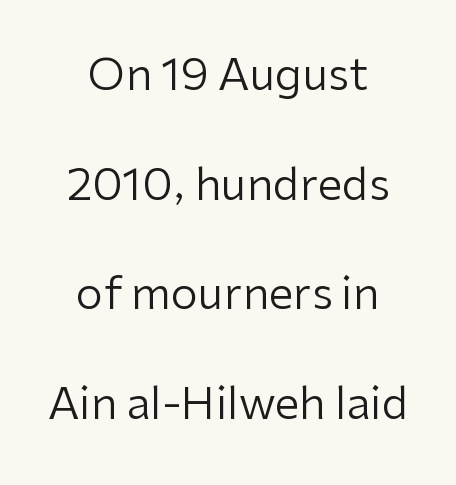
Q: Is the text bold? A: No.
Q: Is the text italic (slanted)? A: No, it is upright.
Q: Is the typeface a serif or a sans-serif typeface? A: Sans-serif.
Q: Is the text underlined? A: No.
Q: How is the paragraph aligned? A: Centered.
Q: Is the spacing between letters normal or unusually wide? A: Normal.
Q: Is the spacing between lines tight, normal or loose? A: Loose.
Q: Width (condensed, normal, or wide)? A: Normal.
Q: Stroke contrast? A: Low.
Q: x-height? A: Medium.
Q: Monospaced? A: No.
